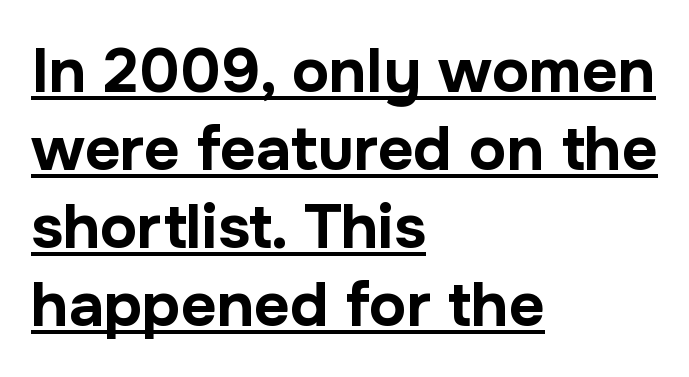
{"serif": "no", "italic": "no", "bold": "yes", "weight": "bold", "width": "normal", "stroke_contrast": "low", "x_height": "medium", "monospaced": "no", "underline": "yes", "align": "left", "line_spacing": "normal", "line_spacing_ratio": 1.26, "letter_spacing": "normal", "letter_spacing_em": 0.0, "glyph_px": 62}
